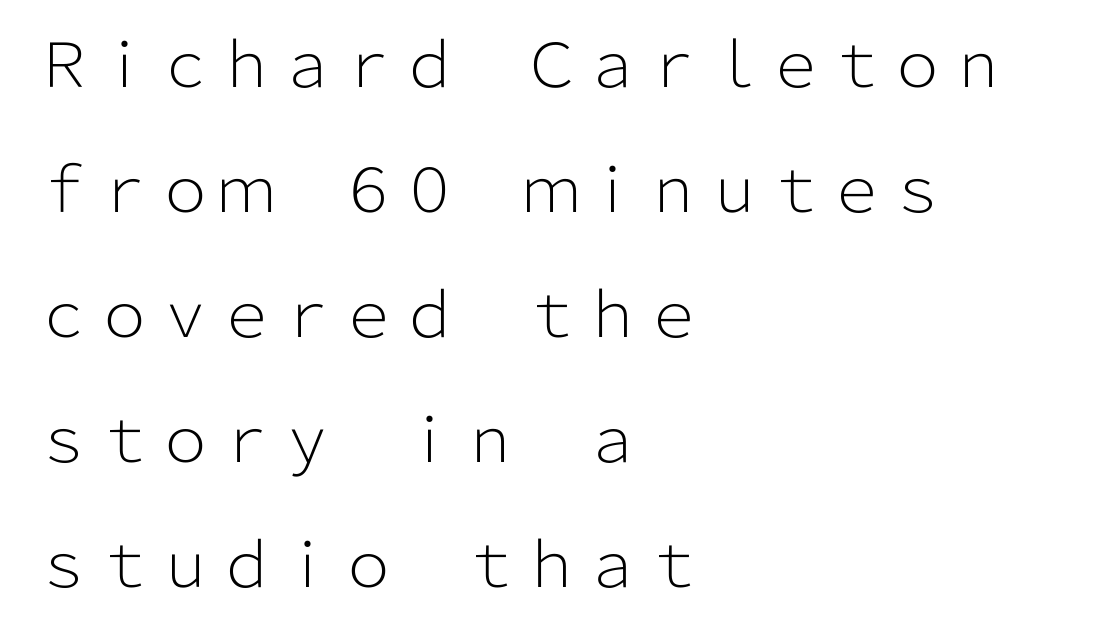
Short note: letters normally spaced. No chunkiness to these letters — they're not bold. In CSS terms this would be text-align: left. The passage shown is typed in a proportional face where columns would drift. The designer dialed line spacing up above the default.
